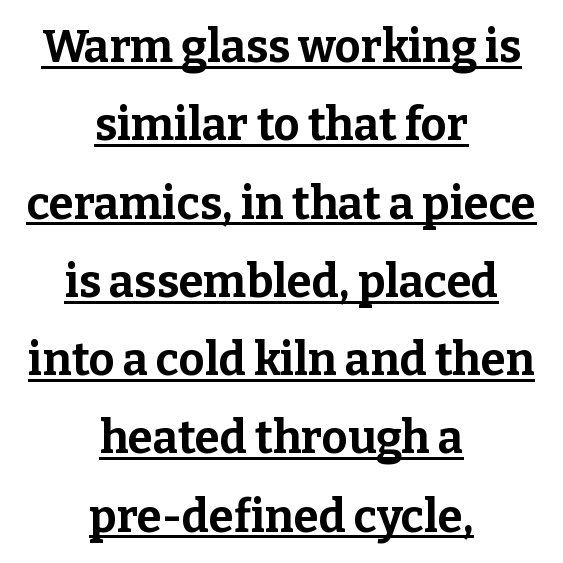
{"serif": "yes", "italic": "no", "bold": "yes", "weight": "bold", "width": "normal", "stroke_contrast": "low", "x_height": "medium", "monospaced": "no", "underline": "yes", "align": "center", "line_spacing_ratio": 1.74, "letter_spacing": "normal", "letter_spacing_em": 0.0, "glyph_px": 45}
